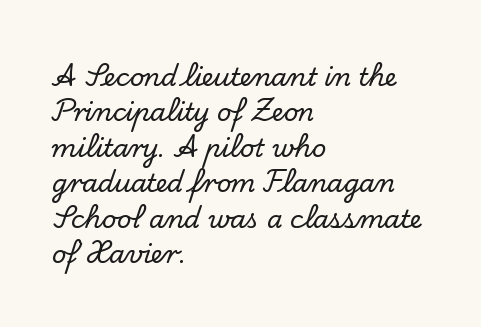
The line texture is even and compact thanks to regular tracking. Glance below the letters and you will spot only blank space. Each line starts at the same left margin while the right side varies. Reading down the column, the eye jumps a familiar distance to each next line.
